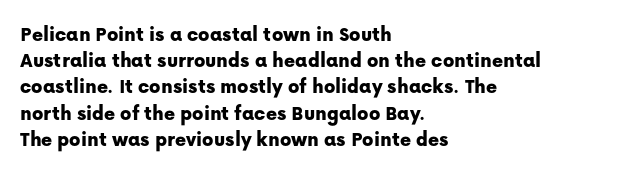
{"italic": "no", "underline": "no", "align": "left", "line_spacing": "normal", "line_spacing_ratio": 1.25, "letter_spacing": "normal", "letter_spacing_em": 0.0, "glyph_px": 21}
